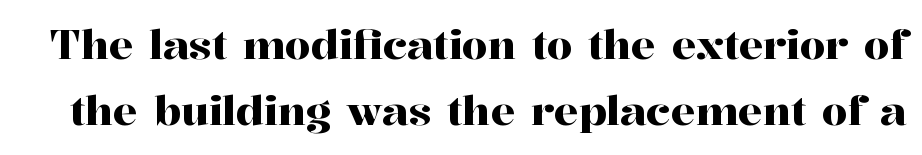
The image shows 41 px serif type, upright; set normal line spacing (1.61x), normal letter spacing, not underlined; high stroke contrast and a medium x-height.
